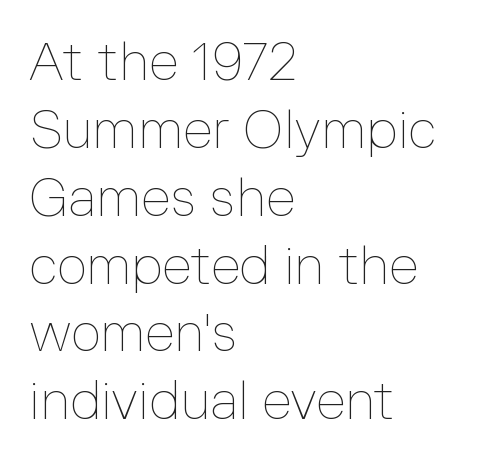
{"italic": "no", "bold": "no", "weight": "thin", "width": "normal", "stroke_contrast": "low", "x_height": "medium", "monospaced": "no", "underline": "no", "align": "left", "line_spacing": "normal", "line_spacing_ratio": 1.28, "letter_spacing": "normal", "letter_spacing_em": 0.0, "glyph_px": 53}
